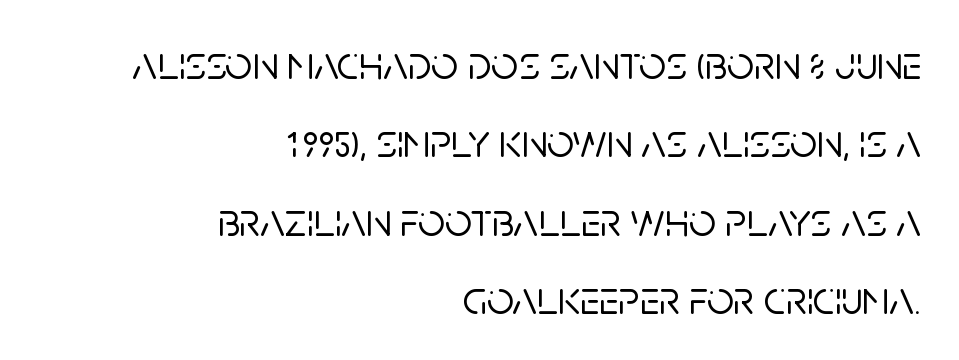
The image shows 47 px sans-serif type, upright; set right-aligned, normal line spacing (1.67x), normal letter spacing, not underlined; low stroke contrast and a large x-height.
